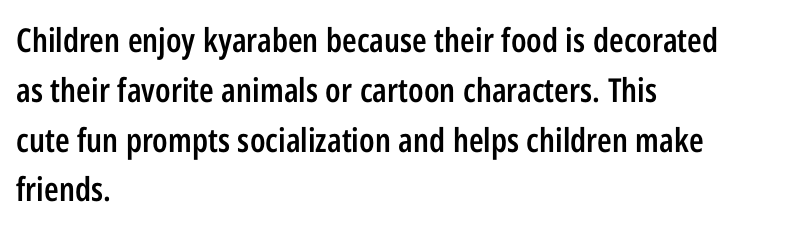
A bare baseline throughout the passage. A normal amount of white space separates one row of letters from the next. The letters advance in unequal steps, a hallmark of proportional type. The face used here is rendered with its standard letterfit.
